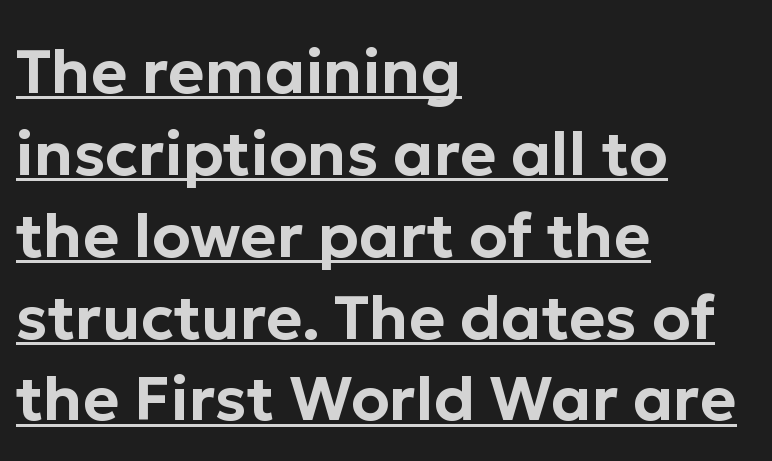
Q: Is the text italic (slanted)? A: No, it is upright.
Q: Is the typeface a serif or a sans-serif typeface? A: Sans-serif.
Q: Is the text underlined? A: Yes.
Q: How is the paragraph aligned? A: Left-aligned.
Q: Is the spacing between letters normal or unusually wide? A: Normal.
Q: Is the spacing between lines tight, normal or loose? A: Normal.
Q: Width (condensed, normal, or wide)? A: Normal.
Q: Stroke contrast? A: Low.
Q: x-height? A: Medium.
Q: Monospaced? A: No.
